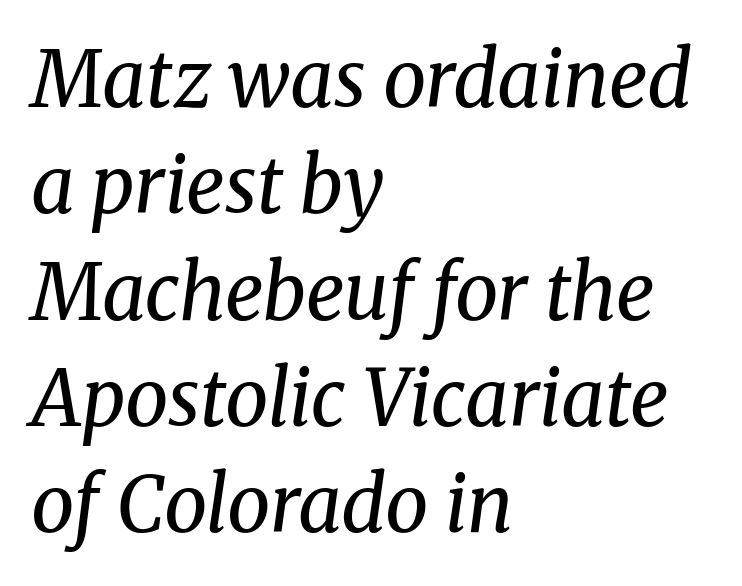
Q: Is the text bold? A: No.
Q: Is the text italic (slanted)? A: Yes, it leans right by about 8 degrees.
Q: Is the typeface a serif or a sans-serif typeface? A: Serif.
Q: Is the text underlined? A: No.
Q: How is the paragraph aligned? A: Left-aligned.
Q: Is the spacing between letters normal or unusually wide? A: Normal.
Q: Is the spacing between lines tight, normal or loose? A: Normal.
Q: Width (condensed, normal, or wide)? A: Normal.
Q: Stroke contrast? A: Medium.
Q: x-height? A: Medium.
Q: Monospaced? A: No.
